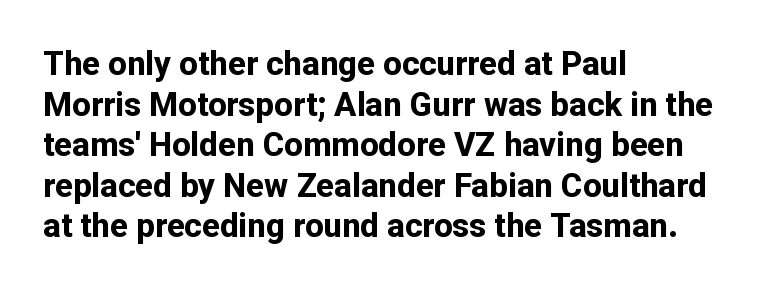
The strokes are fattened all the way to bold. Check where the strokes stop: nothing finishes them off — pure sans. The specimen reads as upright at a glance. Beneath every word, the page is bare. This rendering leaves character spacing at its baseline value.
